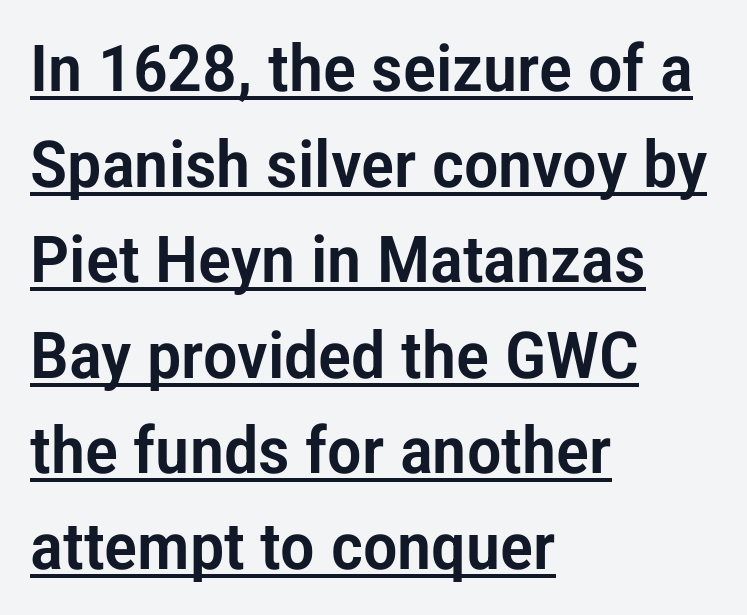
Q: Is the text italic (slanted)? A: No, it is upright.
Q: Is the typeface a serif or a sans-serif typeface? A: Sans-serif.
Q: Is the text underlined? A: Yes.
Q: How is the paragraph aligned? A: Left-aligned.
Q: Is the spacing between letters normal or unusually wide? A: Normal.
Q: Is the spacing between lines tight, normal or loose? A: Normal.
Q: Width (condensed, normal, or wide)? A: Condensed.
Q: Stroke contrast? A: Low.
Q: x-height? A: Medium.
Q: Monospaced? A: No.
